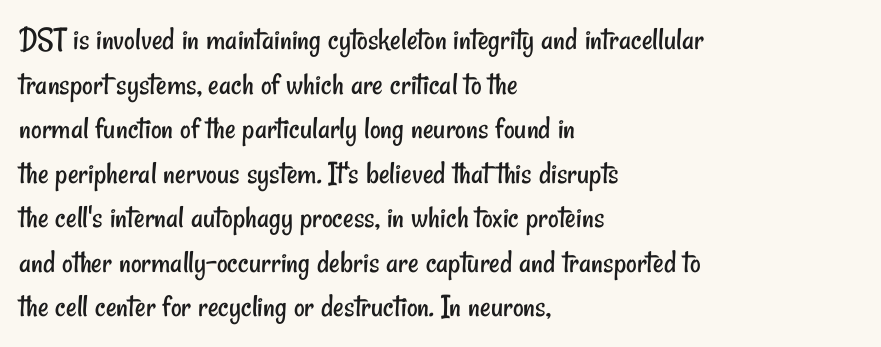
I'd call this a sans setting — the letters go barefoot. Weight class: somewhere from thin through regular. These lines are set flush left with a ragged right edge. Normally led — the rows are evenly, conventionally spaced.
